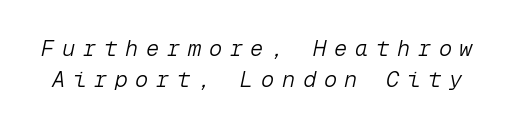
No heavy texture on the line: the type isn't bold. The typography opts for an oblique posture over an upright one. This rendering features lettering with no underline. This block has exactly the height ordinary leading produces. Someone cranked the tracking dial way up on this one.
